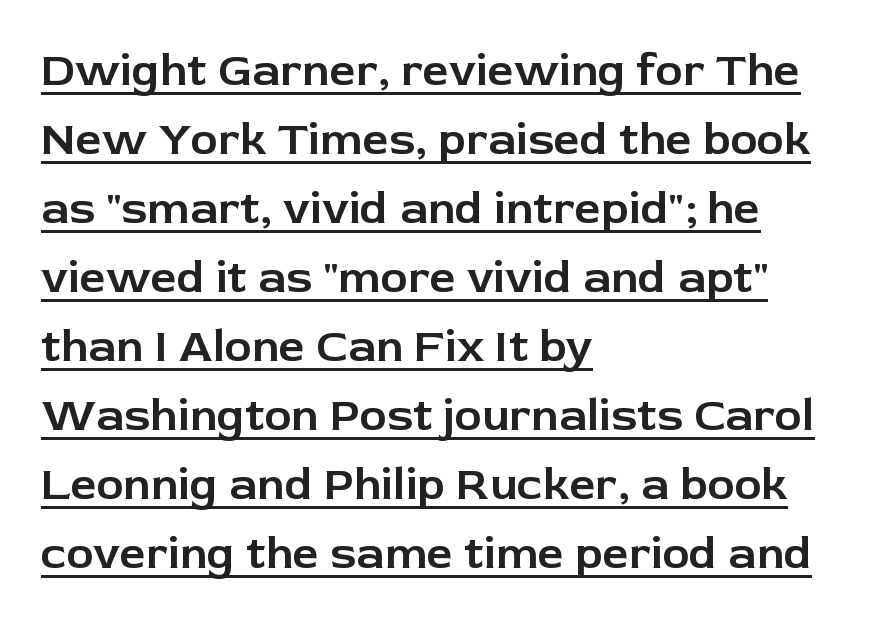
The image shows 46 px sans-serif type, upright; set left-aligned, normal line spacing (1.5x), normal letter spacing, underlined; low stroke contrast and a medium x-height.
